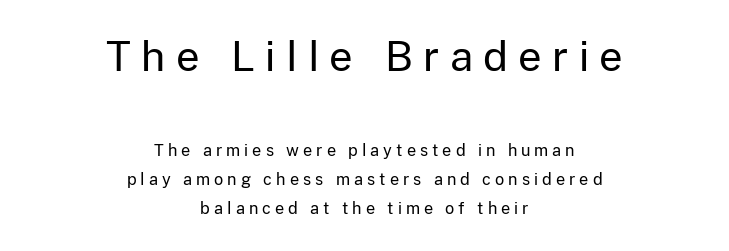
The image shows 41 px regular-weight sans-serif type, upright; set centered, line spacing 1.83x, unusually wide letter spacing (+0.25 em), not underlined; the first (top) block is 2.56x larger; low stroke contrast and a medium x-height.
